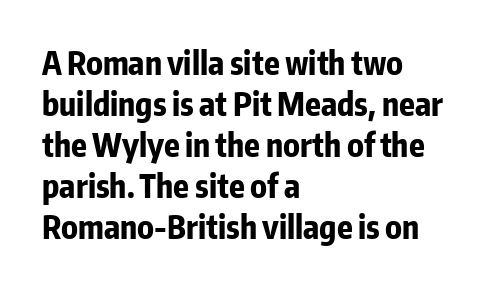
Q: Is the text bold? A: Yes.
Q: Is the text italic (slanted)? A: No, it is upright.
Q: Is the typeface a serif or a sans-serif typeface? A: Sans-serif.
Q: Is the text underlined? A: No.
Q: How is the paragraph aligned? A: Left-aligned.
Q: Is the spacing between letters normal or unusually wide? A: Normal.
Q: Is the spacing between lines tight, normal or loose? A: Normal.
Q: Width (condensed, normal, or wide)? A: Condensed.
Q: Stroke contrast? A: Low.
Q: x-height? A: Medium.
Q: Monospaced? A: No.
